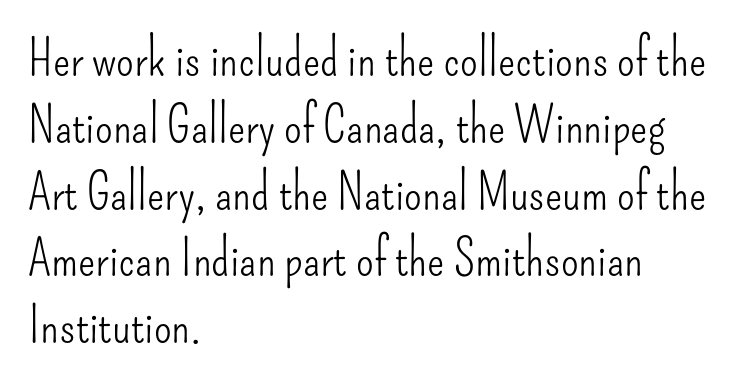
The image shows 51 px light, condensed sans-serif type, upright; set left-aligned, normal line spacing (1.31x), normal letter spacing, not underlined; low stroke contrast and a small x-height.
